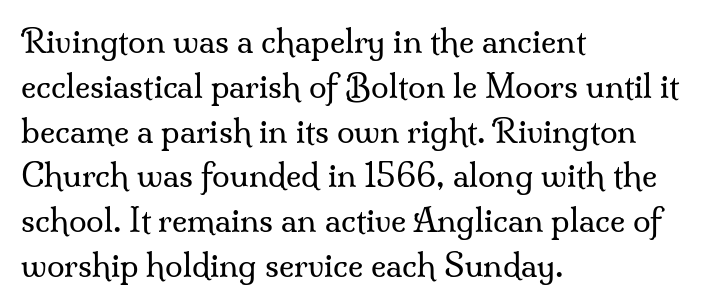
{"serif": "yes", "italic": "no", "bold": "no", "weight": "regular", "width": "normal", "stroke_contrast": "medium", "x_height": "small", "monospaced": "no", "underline": "no", "align": "left", "line_spacing": "normal", "line_spacing_ratio": 1.4, "letter_spacing": "normal", "letter_spacing_em": 0.0, "glyph_px": 32}
